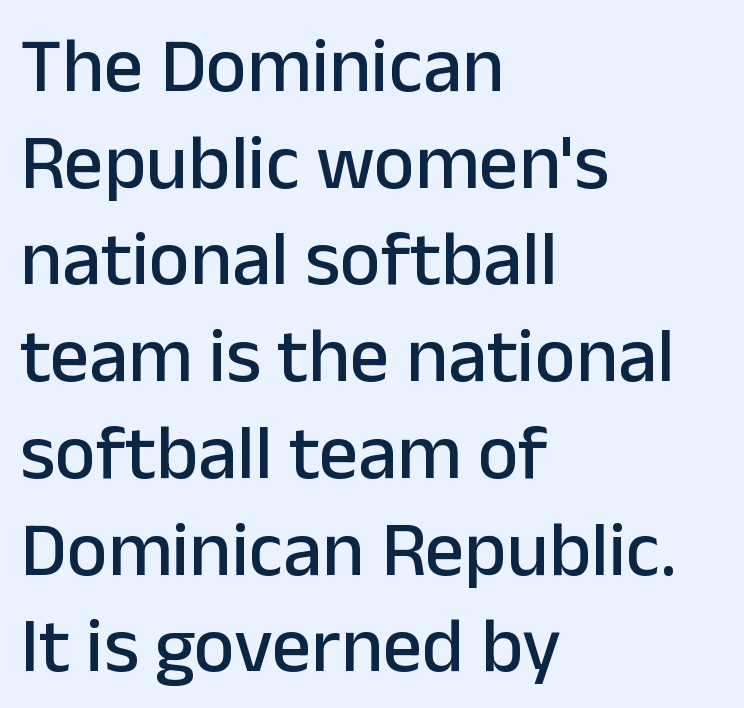
The image shows 78 px sans-serif type, upright; set left-aligned, line spacing 1.24x, normal letter spacing, not underlined; low stroke contrast and a medium x-height.
